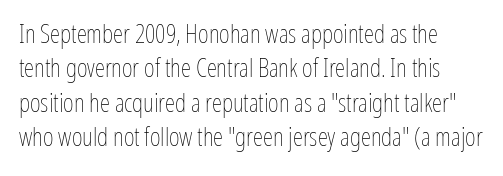
{"italic": "no", "bold": "no", "underline": "no", "line_spacing": "normal", "line_spacing_ratio": 1.32, "letter_spacing": "normal", "letter_spacing_em": 0.0, "glyph_px": 26}
